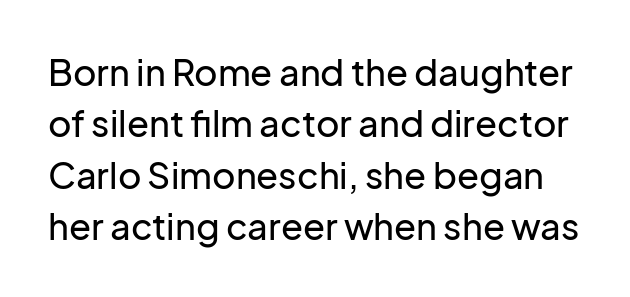
{"serif": "no", "italic": "no", "width": "normal", "stroke_contrast": "low", "x_height": "medium", "monospaced": "no", "underline": "no", "line_spacing": "normal", "line_spacing_ratio": 1.43, "letter_spacing": "normal", "letter_spacing_em": 0.0, "glyph_px": 36}
